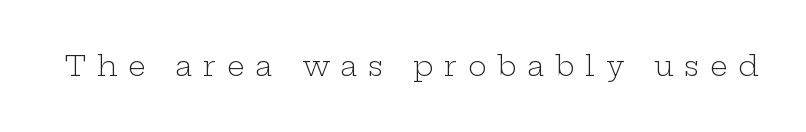
The image shows 28 px light, wide serif type, upright; set unusually wide letter spacing (+0.38 em), not underlined; low stroke contrast and a medium x-height.
